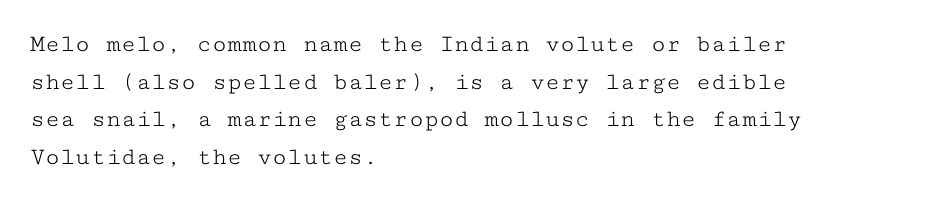
The image shows 25 px text type, upright; set left-aligned, normal line spacing (1.51x), normal letter spacing, not underlined.
